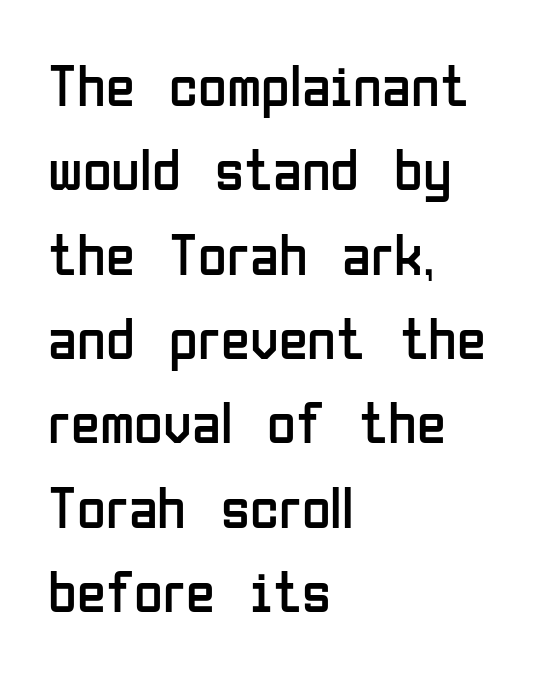
{"serif": "no", "italic": "no", "bold": "no", "weight": "regular", "width": "condensed", "stroke_contrast": "low", "x_height": "medium", "monospaced": "no", "underline": "no", "align": "left", "line_spacing": "normal", "line_spacing_ratio": 1.43, "letter_spacing": "normal", "letter_spacing_em": 0.0, "glyph_px": 59}
